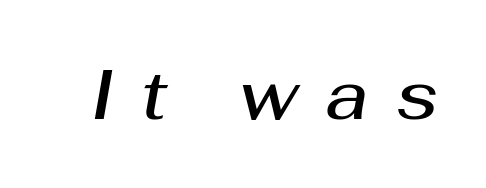
The image shows 70 px semibold type, italic (leaning right); set unusually wide letter spacing (+0.38 em), not underlined; medium stroke contrast and a medium x-height.
